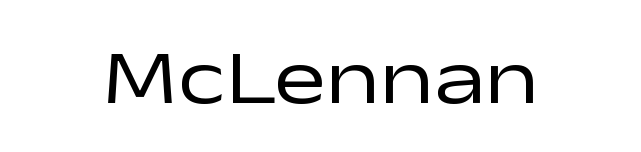
Q: Is the text bold? A: No.
Q: Is the text italic (slanted)? A: No, it is upright.
Q: Is the typeface a serif or a sans-serif typeface? A: Sans-serif.
Q: Is the text underlined? A: No.
Q: Is the spacing between letters normal or unusually wide? A: Normal.
Q: Width (condensed, normal, or wide)? A: Wide.
Q: Stroke contrast? A: Low.
Q: x-height? A: Medium.
Q: Monospaced? A: No.
